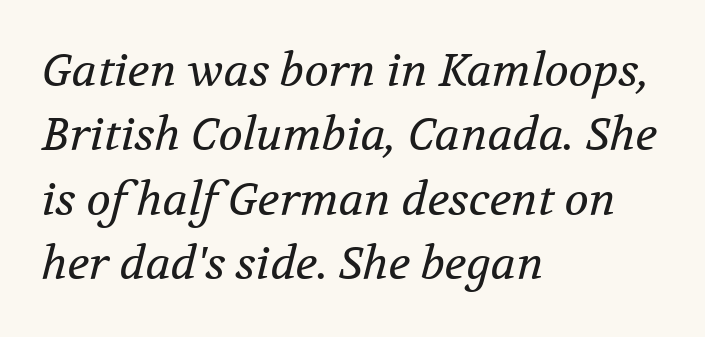
Q: Is the text bold? A: No.
Q: Is the text italic (slanted)? A: Yes, it leans right by about 12 degrees.
Q: Is the typeface a serif or a sans-serif typeface? A: Serif.
Q: Is the text underlined? A: No.
Q: How is the paragraph aligned? A: Left-aligned.
Q: Is the spacing between letters normal or unusually wide? A: Normal.
Q: Is the spacing between lines tight, normal or loose? A: Normal.
Q: Width (condensed, normal, or wide)? A: Normal.
Q: Stroke contrast? A: Medium.
Q: x-height? A: Medium.
Q: Monospaced? A: No.
